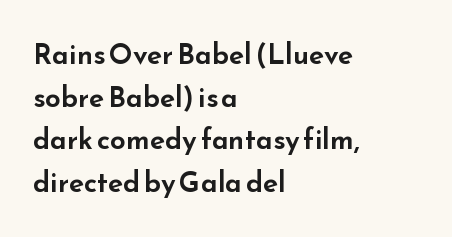
{"serif": "no", "italic": "no", "width": "wide", "stroke_contrast": "low", "x_height": "small", "monospaced": "no", "underline": "no", "align": "left", "line_spacing": "normal", "line_spacing_ratio": 1.52, "letter_spacing": "normal", "letter_spacing_em": 0.0, "glyph_px": 28}
